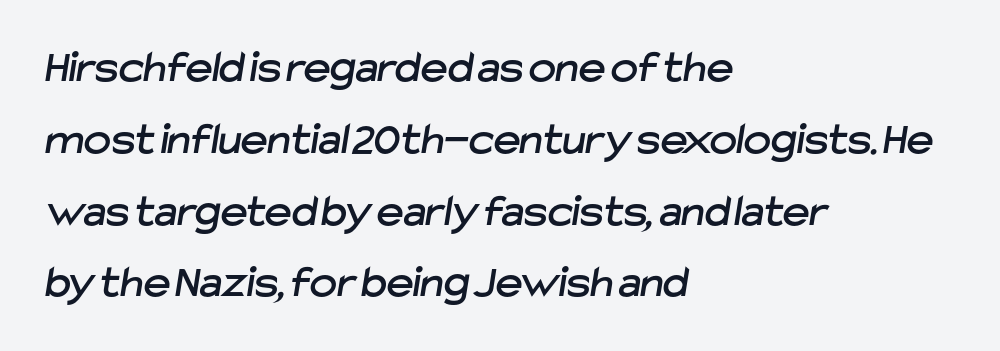
{"serif": "no", "width": "normal", "stroke_contrast": "low", "x_height": "medium", "monospaced": "no", "underline": "no", "align": "left", "line_spacing": "normal", "line_spacing_ratio": 1.56, "letter_spacing": "normal", "letter_spacing_em": 0.0, "glyph_px": 46}
